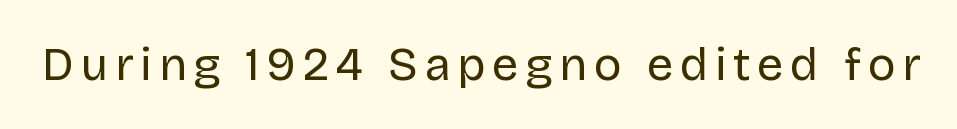
A typesetter would label this face a sans. Spacing verdict: proportional, widths tailored to each character. Compared with a typical body face, this is equally light or lighter still. Every stem runs plumb, perpendicular to the baseline. Any mark beneath the type? The region is blank.
